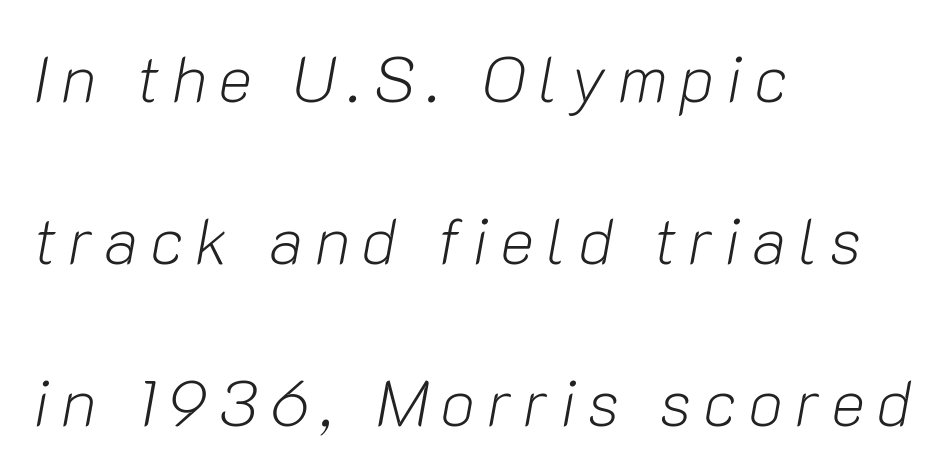
When letters slant like this, we call the style italic. A bare baseline throughout the passage. Varying glyph widths throughout — classic text-font behaviour. Is this a heavy cut? Hardly; it is regular or lighter. The ragged edge is on the right, which tells us the setting is flush left.
